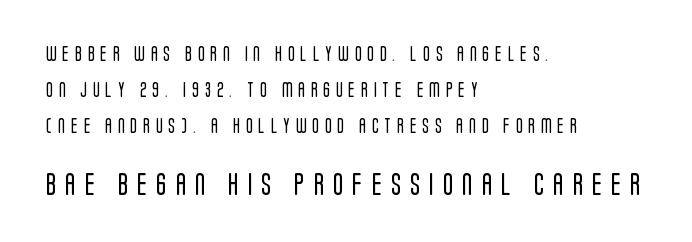
Airy leading. Short and long lines alike share a common starting point at left. The typesetting does not lean heavy: it is not bold. The letterforms stand isolated, each surrounded by extra space. Descenders are the only things crossing below the line. Italic: no, the glyphs are upright roman.
